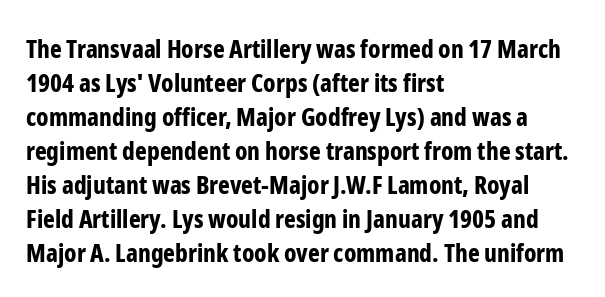
Just letters on the line, the space beneath them empty. No italicization has been applied; the sample stays upright. The rows are spaced the way most documents space them. The glyphs have the mass of a bold cut. Look at the tracking — it's just the regular setting, nothing added. Each line starts at the same left margin while the right side varies.
